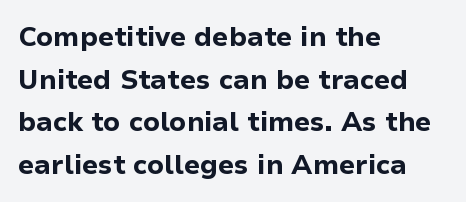
Typesetter's note: full bold, strokes at maximum text heaviness. Compared with typical paragraphs, the rows here are spaced about the same. Layout note: lines flush left. The passage shown is not underscored anywhere.
